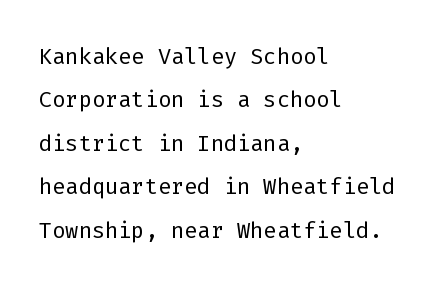
The image shows 31 px light sans-serif type, upright, monospaced; set left-aligned, normal line spacing (1.4x), normal letter spacing, not underlined; low stroke contrast and a medium x-height.
